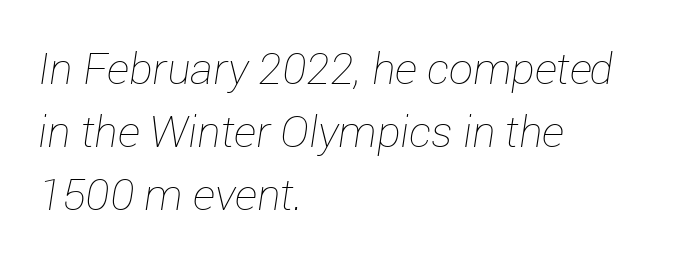
The vertical gap from one line to the next is medium. Varying glyph widths throughout — classic text-font behaviour. Underline: absent. Stems and bowls with no extra thickness — not bold. This is oblique type, the kind used for emphasis or titles.
